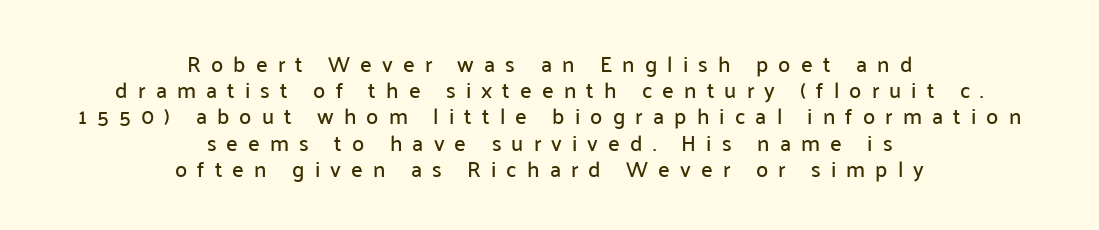
Look at the tracking — it's clearly loosened, letters drifting apart. The zone under the glyphs is completely vacant. Posture: upright roman. This sample is center-justified, so both line endings float freely.
